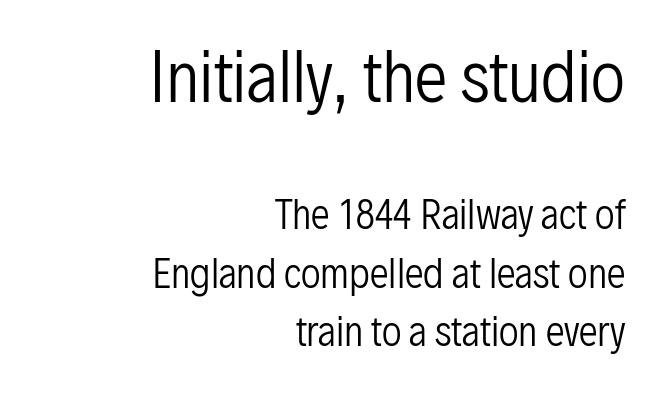
The image shows 66 px regular-weight, condensed sans-serif type, upright; set right-aligned, normal line spacing (1.54x), normal letter spacing, not underlined; the first (top) block is 1.74x larger; low stroke contrast and a medium x-height.
